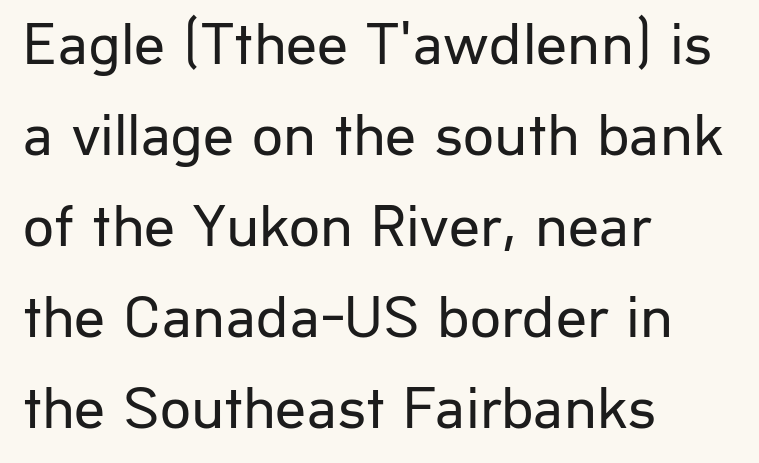
{"serif": "no", "italic": "no", "bold": "no", "weight": "regular", "width": "normal", "stroke_contrast": "low", "x_height": "medium", "monospaced": "no", "underline": "no", "align": "left", "line_spacing": "normal", "line_spacing_ratio": 1.49, "letter_spacing": "normal", "letter_spacing_em": 0.0, "glyph_px": 61}
